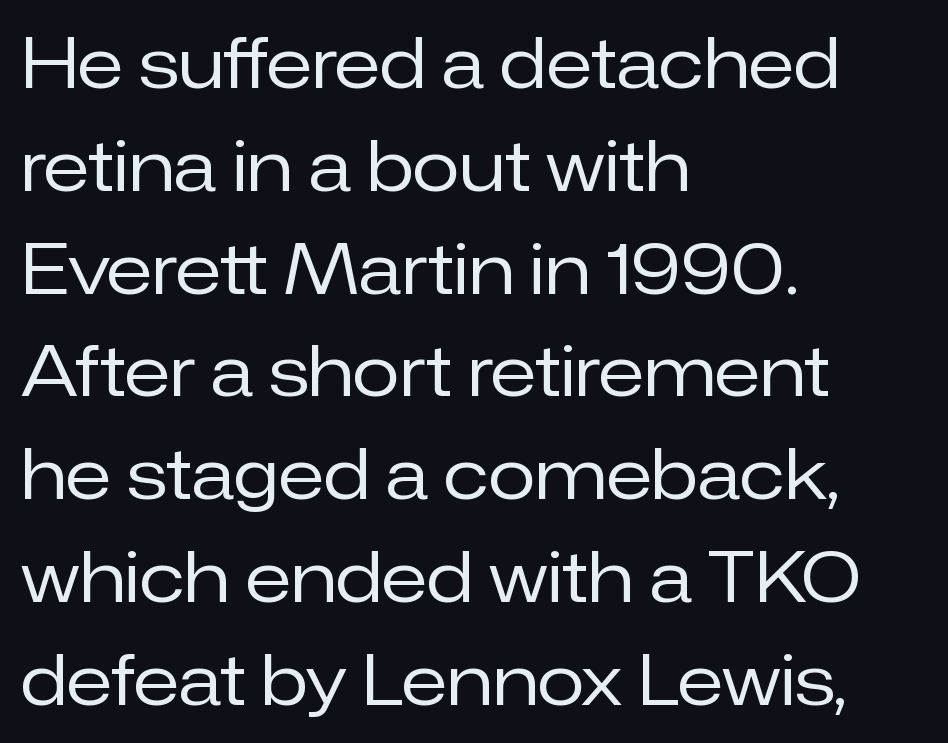
{"serif": "no", "italic": "no", "bold": "no", "weight": "regular", "width": "normal", "stroke_contrast": "low", "x_height": "medium", "monospaced": "no", "underline": "no", "align": "left", "line_spacing": "normal", "line_spacing_ratio": 1.49, "letter_spacing": "normal", "letter_spacing_em": 0.0, "glyph_px": 69}
